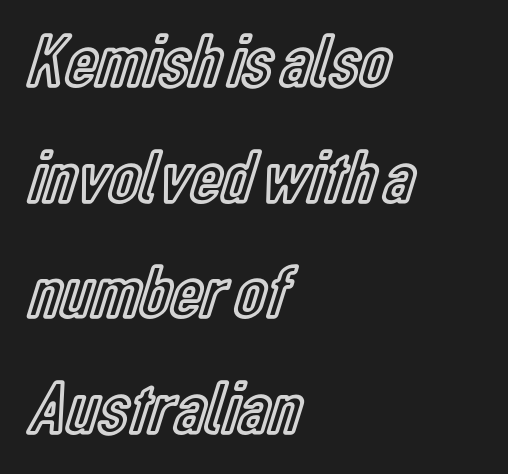
{"width": "condensed", "x_height": "medium", "monospaced": "no", "underline": "no", "align": "left", "line_spacing": "normal", "line_spacing_ratio": 1.52, "letter_spacing": "normal", "letter_spacing_em": 0.0, "glyph_px": 76}
